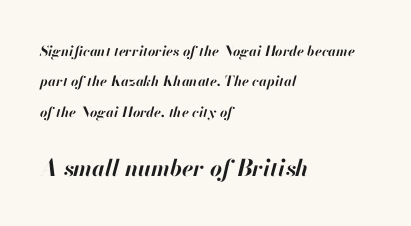
{"italic": "yes", "lean": "right", "slant_degrees": 13, "bold": "yes", "underline": "no", "align": "left", "line_spacing": "loose", "line_spacing_ratio": 2.17, "letter_spacing": "normal", "letter_spacing_em": 0.0, "larger_block": "second", "size_ratio": 1.64, "glyph_px": 23}
